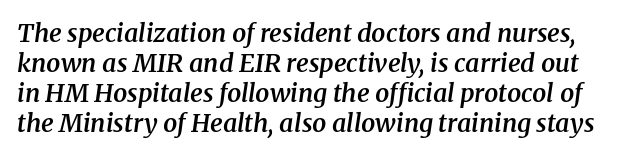
Q: Is the text bold? A: Semi-bold.
Q: Is the text italic (slanted)? A: Yes, it leans right by about 8 degrees.
Q: Is the text underlined? A: No.
Q: Is the spacing between letters normal or unusually wide? A: Normal.
